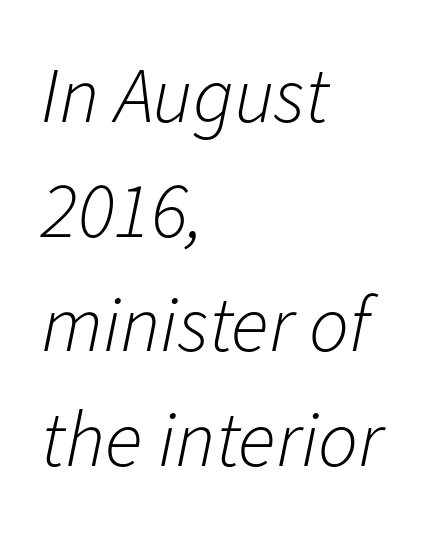
The image shows 79 px light type, italic (leaning right); set left-aligned, normal line spacing (1.45x), normal letter spacing, not underlined; low stroke contrast and a medium x-height.
